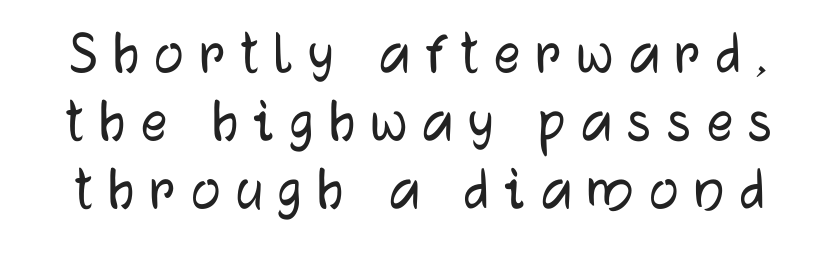
A typesetter would mark this as roman, not italic. The face used here is a sans, in the tradition of grotesques and geometrics. This rendering widens character spacing well past its baseline value. The letters advance in unequal steps, a hallmark of proportional type.
